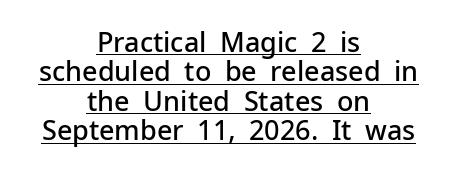
{"italic": "no", "bold": "semi", "underline": "yes", "align": "center", "line_spacing": "tight", "line_spacing_ratio": 1.09, "letter_spacing": "normal", "letter_spacing_em": 0.0, "glyph_px": 27}
